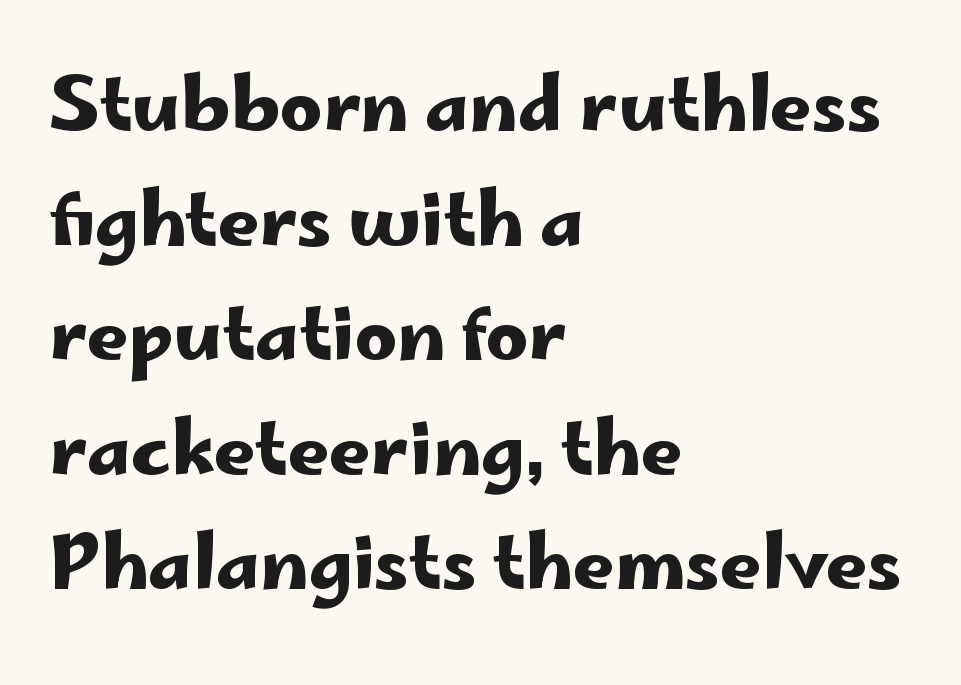
The image shows 73 px wide sans-serif type, upright; set left-aligned, normal line spacing (1.57x), normal letter spacing, not underlined; low stroke contrast and a small x-height.
